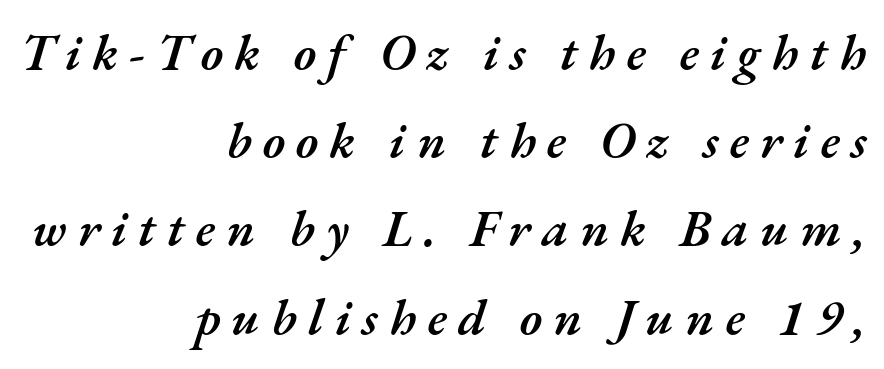
The image shows 51 px semibold type, italic (leaning right); set right-aligned, line spacing 1.73x, unusually wide letter spacing (+0.22 em), not underlined; medium stroke contrast and a small x-height.
